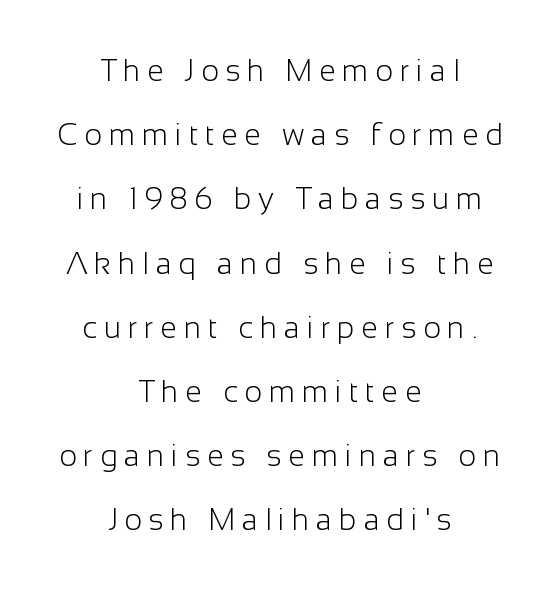
The image shows 30 px light sans-serif type, upright; set centered, loose line spacing (2.14x), unusually wide letter spacing (+0.23 em), not underlined; low stroke contrast and a medium x-height.
